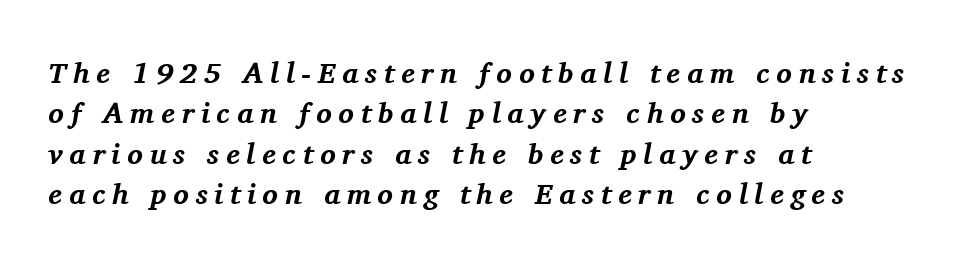
Q: Is the text bold? A: Yes.
Q: Is the text italic (slanted)? A: Yes, it leans right by about 11 degrees.
Q: Is the typeface a serif or a sans-serif typeface? A: Serif.
Q: Is the text underlined? A: No.
Q: How is the paragraph aligned? A: Left-aligned.
Q: Is the spacing between letters normal or unusually wide? A: Unusually wide.
Q: Is the spacing between lines tight, normal or loose? A: Normal.
Q: Width (condensed, normal, or wide)? A: Normal.
Q: Stroke contrast? A: Medium.
Q: x-height? A: Medium.
Q: Monospaced? A: No.
